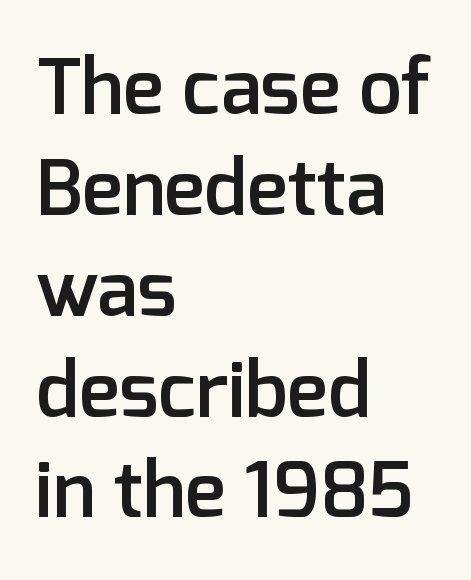
Posture: vertical. The passage shown is semibold, sitting just below true bold. If you measured baseline to baseline, you'd find a middling distance. Between one letter and the next there's only the usual sliver of space. Short and long lines alike share a common starting point at left. The face used here is proportionally spaced, like ordinary book or web type.
